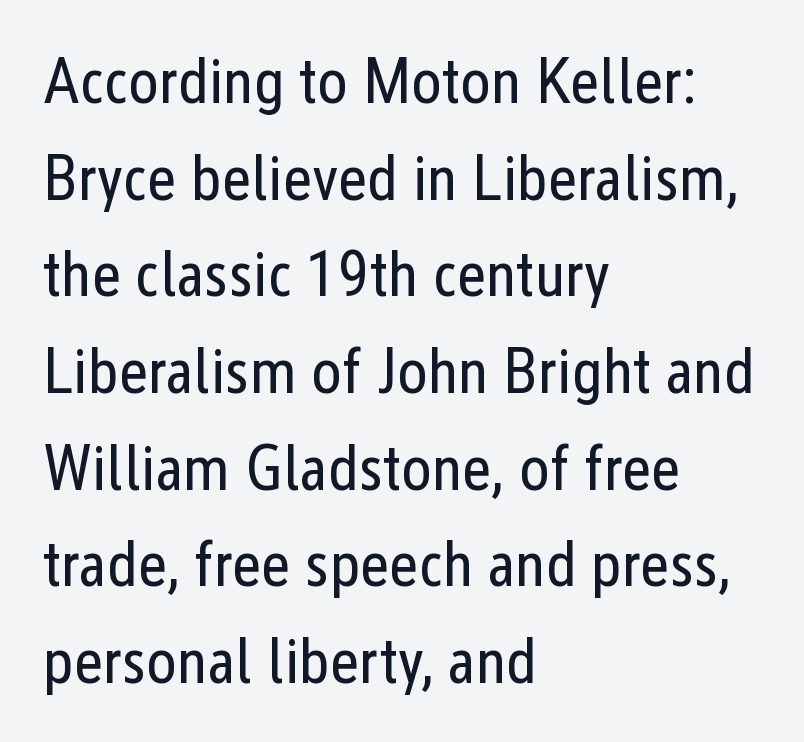
The image shows 64 px regular-weight, condensed sans-serif type, upright; set left-aligned, normal line spacing (1.51x), normal letter spacing, not underlined; low stroke contrast and a medium x-height.
